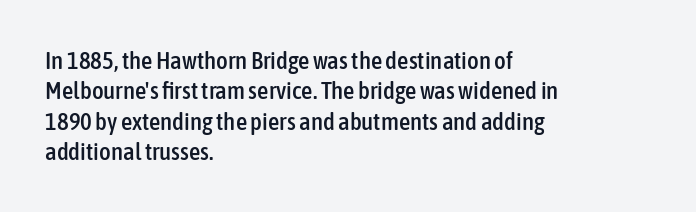
Q: Is the text italic (slanted)? A: No, it is upright.
Q: Is the text underlined? A: No.
Q: How is the paragraph aligned? A: Left-aligned.
Q: Is the spacing between letters normal or unusually wide? A: Normal.
